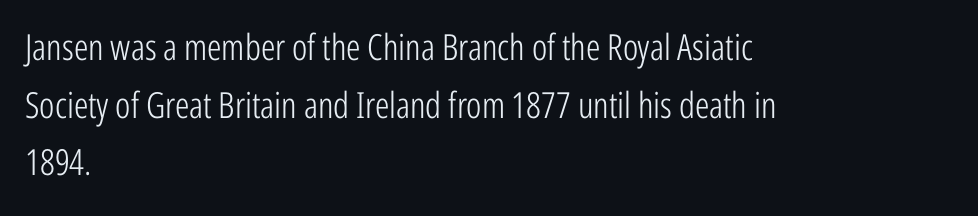
Q: Is the text bold? A: No.
Q: Is the text italic (slanted)? A: No, it is upright.
Q: Is the typeface a serif or a sans-serif typeface? A: Sans-serif.
Q: Is the text underlined? A: No.
Q: How is the paragraph aligned? A: Left-aligned.
Q: Is the spacing between letters normal or unusually wide? A: Normal.
Q: Is the spacing between lines tight, normal or loose? A: Normal.
Q: Width (condensed, normal, or wide)? A: Condensed.
Q: Stroke contrast? A: Low.
Q: x-height? A: Medium.
Q: Monospaced? A: No.
